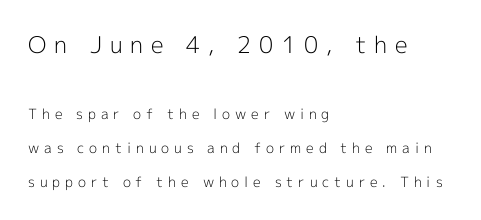
Q: Is the text bold? A: No.
Q: Is the text italic (slanted)? A: No, it is upright.
Q: Is the text underlined? A: No.
Q: How is the paragraph aligned? A: Left-aligned.
Q: Is the spacing between letters normal or unusually wide? A: Unusually wide.
Q: Is the spacing between lines tight, normal or loose? A: Loose.
Q: Which block of text is set in a larger size, the first (top) or the second (bottom)? A: The first (top) one.
